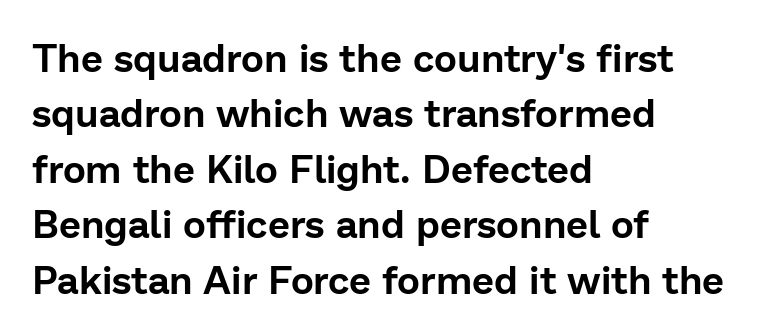
The image shows 39 px sans-serif type, upright; set left-aligned, normal line spacing (1.42x), normal letter spacing, not underlined; low stroke contrast and a medium x-height.
